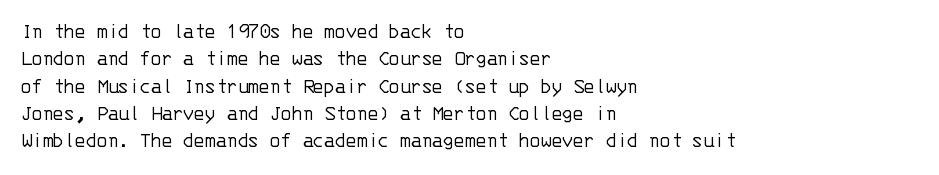
Q: Is the text bold? A: No.
Q: Is the text italic (slanted)? A: No, it is upright.
Q: Is the text underlined? A: No.
Q: How is the paragraph aligned? A: Left-aligned.
Q: Is the spacing between letters normal or unusually wide? A: Normal.
